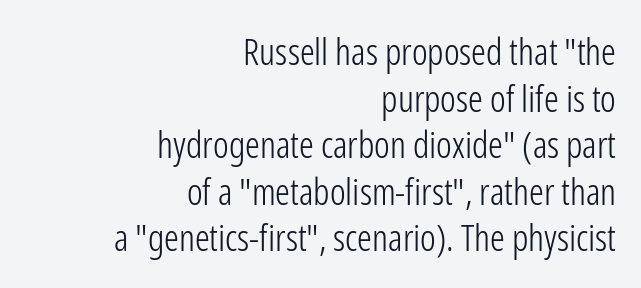
Q: Is the text bold? A: No.
Q: Is the text italic (slanted)? A: No, it is upright.
Q: Is the typeface a serif or a sans-serif typeface? A: Sans-serif.
Q: Is the text underlined? A: No.
Q: How is the paragraph aligned? A: Right-aligned.
Q: Is the spacing between letters normal or unusually wide? A: Normal.
Q: Is the spacing between lines tight, normal or loose? A: Normal.
Q: Width (condensed, normal, or wide)? A: Condensed.
Q: Stroke contrast? A: Low.
Q: x-height? A: Medium.
Q: Monospaced? A: No.
